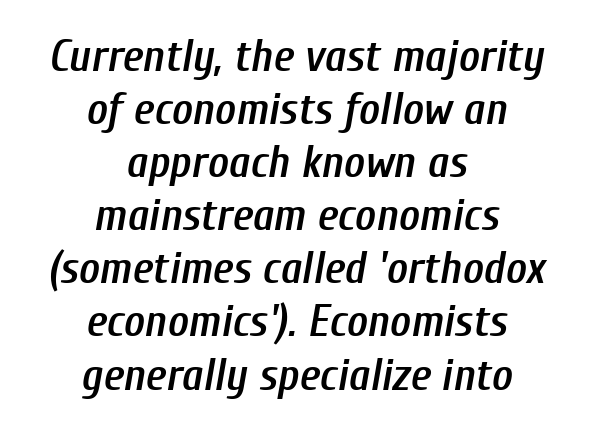
Which margin do the lines hug? Neither — every line sits in the middle. This sample uses plain, unmodified letter spacing. Varying glyph widths throughout — classic text-font behaviour. Summary of weight: moderately heavy, a semibold. Observe the lean: these are italic letterforms.
